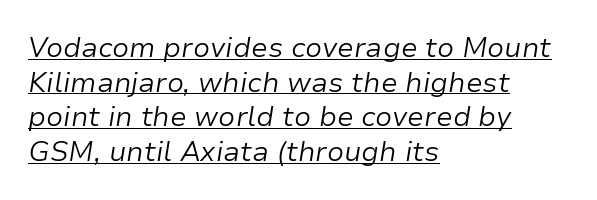
The image shows 28 px light type, italic (leaning right); set left-aligned, line spacing 1.24x, normal letter spacing, underlined; low stroke contrast and a medium x-height.
